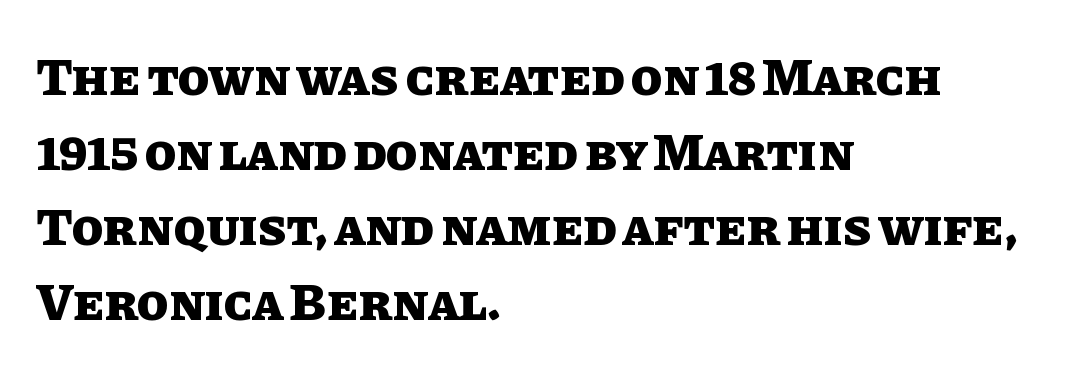
The image shows 52 px heavy type, upright; set left-aligned, normal line spacing (1.44x), normal letter spacing, not underlined; low stroke contrast and a large x-height.
